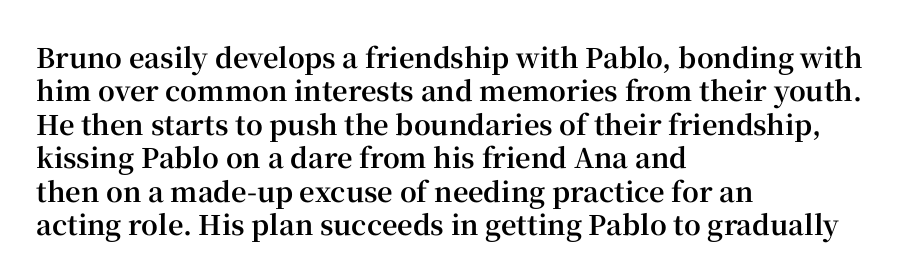
There is no visible air inserted between adjacent glyphs. Compared with a centered layout, this one pins lines to the left instead. The strokes are fattened all the way to bold. A typesetter would mark this as roman, not italic. The words here are not underlined.
